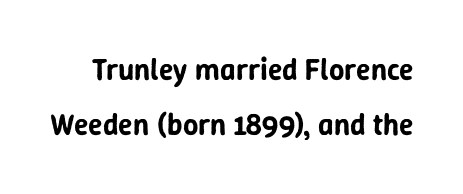
Q: Is the text italic (slanted)? A: No, it is upright.
Q: Is the typeface a serif or a sans-serif typeface? A: Sans-serif.
Q: Is the text underlined? A: No.
Q: Is the spacing between letters normal or unusually wide? A: Normal.
Q: Width (condensed, normal, or wide)? A: Normal.
Q: Stroke contrast? A: Low.
Q: x-height? A: Medium.
Q: Monospaced? A: No.
